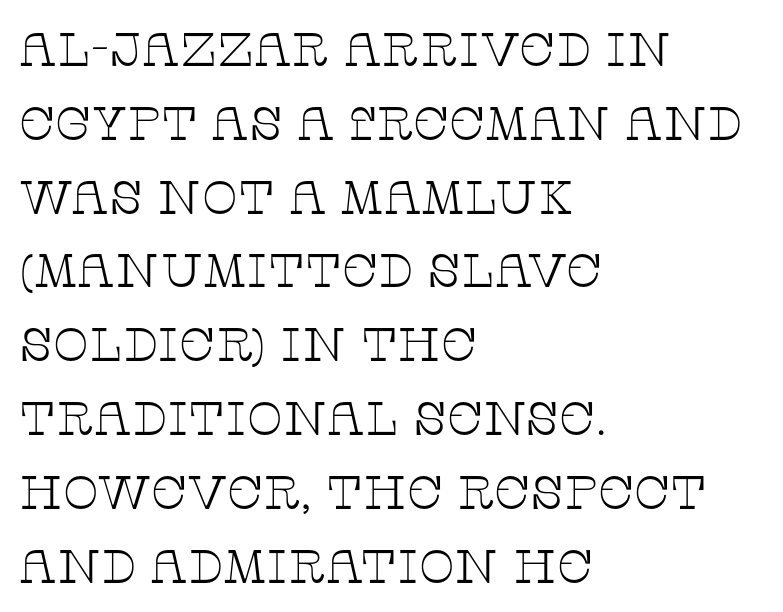
The image shows 47 px thin, wide serif type, upright; set left-aligned, normal line spacing (1.57x), normal letter spacing, not underlined; low stroke contrast and a large x-height.
